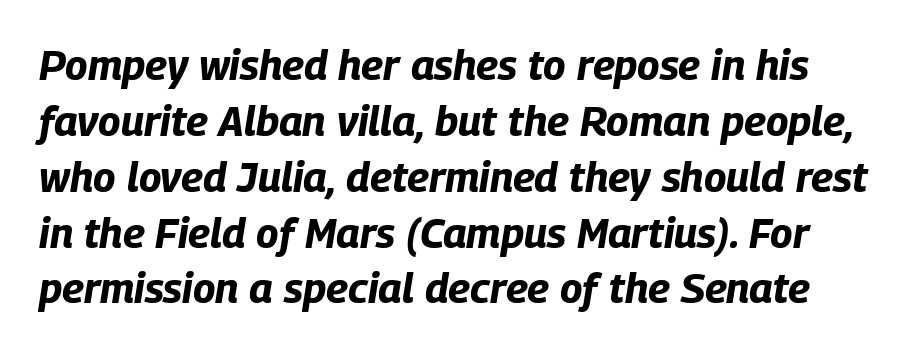
The image shows 42 px bold, condensed type, italic (leaning right); set normal line spacing (1.33x), normal letter spacing, not underlined; low stroke contrast and a large x-height.
